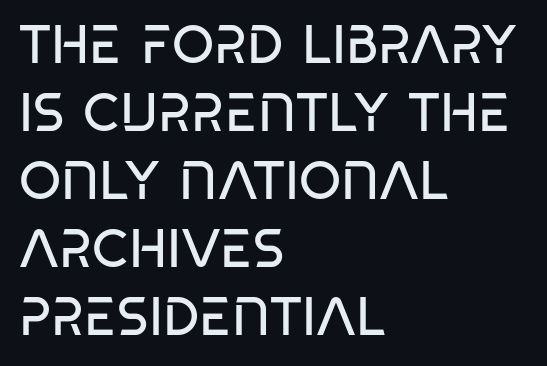
Q: Is the text bold? A: No.
Q: Is the text italic (slanted)? A: No, it is upright.
Q: Is the typeface a serif or a sans-serif typeface? A: Sans-serif.
Q: Is the text underlined? A: No.
Q: How is the paragraph aligned? A: Left-aligned.
Q: Is the spacing between letters normal or unusually wide? A: Normal.
Q: Is the spacing between lines tight, normal or loose? A: Normal.
Q: Width (condensed, normal, or wide)? A: Condensed.
Q: Stroke contrast? A: Low.
Q: x-height? A: Large.
Q: Monospaced? A: No.
